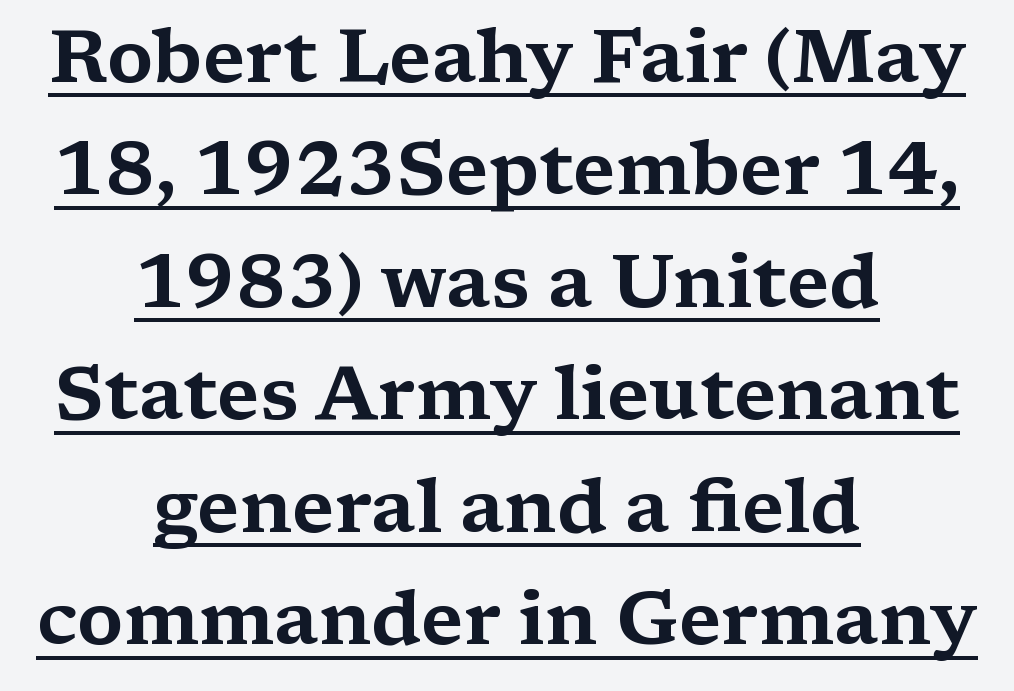
The image shows 75 px wide serif type, upright; set centered, normal line spacing (1.5x), normal letter spacing, underlined; medium stroke contrast and a medium x-height.
